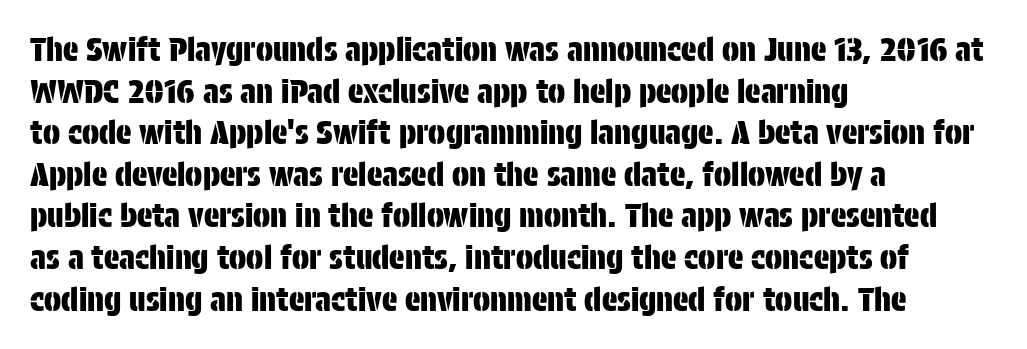
Line beginnings align vertically; line endings do not. You could not count columns in this text — the font is proportionally spaced. Underlining? Definitely not there. This sample keeps an unexceptional amount of space between lines.
